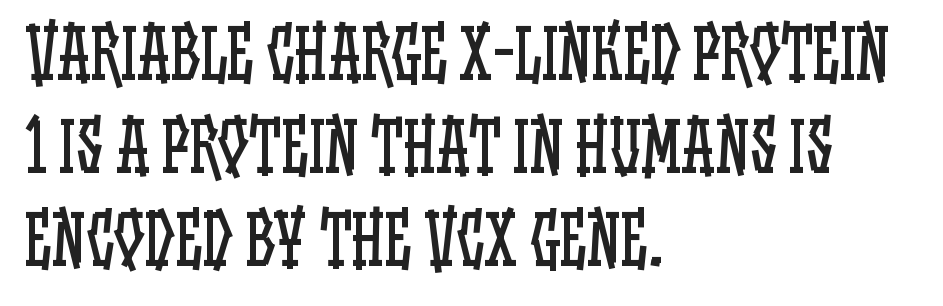
Q: Is the text bold? A: No.
Q: Is the text italic (slanted)? A: No, it is upright.
Q: Is the text underlined? A: No.
Q: How is the paragraph aligned? A: Left-aligned.
Q: Is the spacing between letters normal or unusually wide? A: Normal.
Q: Is the spacing between lines tight, normal or loose? A: Normal.
Q: Width (condensed, normal, or wide)? A: Condensed.
Q: Stroke contrast? A: Low.
Q: x-height? A: Large.
Q: Monospaced? A: No.
